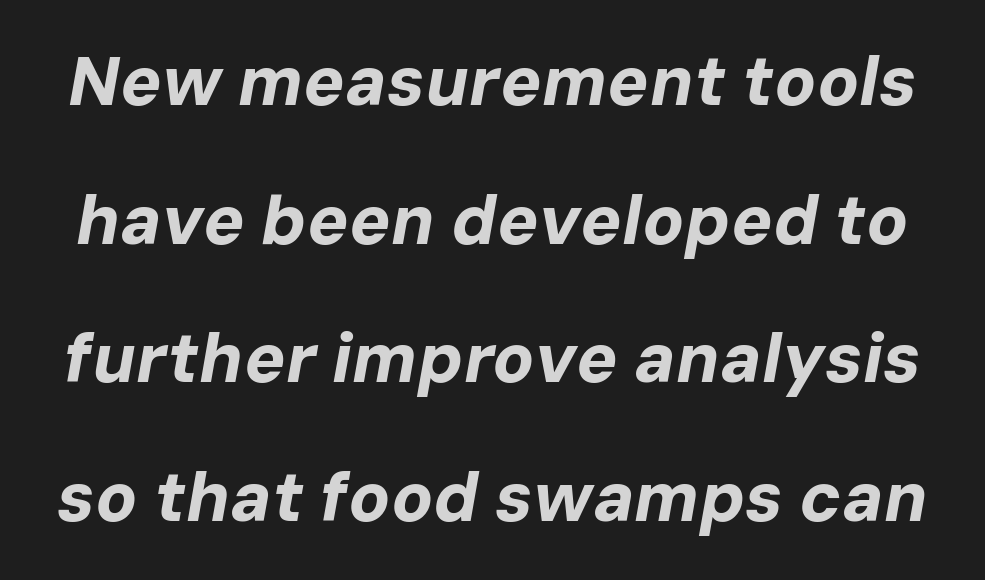
Q: Is the text bold? A: Yes.
Q: Is the text italic (slanted)? A: Yes, it leans right by about 10 degrees.
Q: Is the text underlined? A: No.
Q: Is the spacing between letters normal or unusually wide? A: Normal.
Q: Is the spacing between lines tight, normal or loose? A: Loose.
Q: Width (condensed, normal, or wide)? A: Normal.
Q: Stroke contrast? A: Low.
Q: x-height? A: Medium.
Q: Monospaced? A: No.
